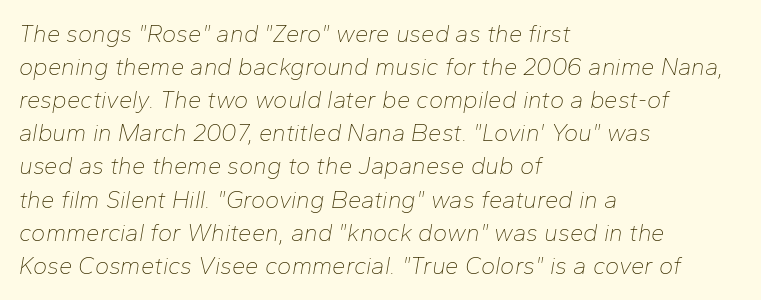
The horizontal fit of the characters is conventional and even. The space between consecutive lines is moderate. Summary of weight: not heavy and not bold. Check under the words: just untouched page.
